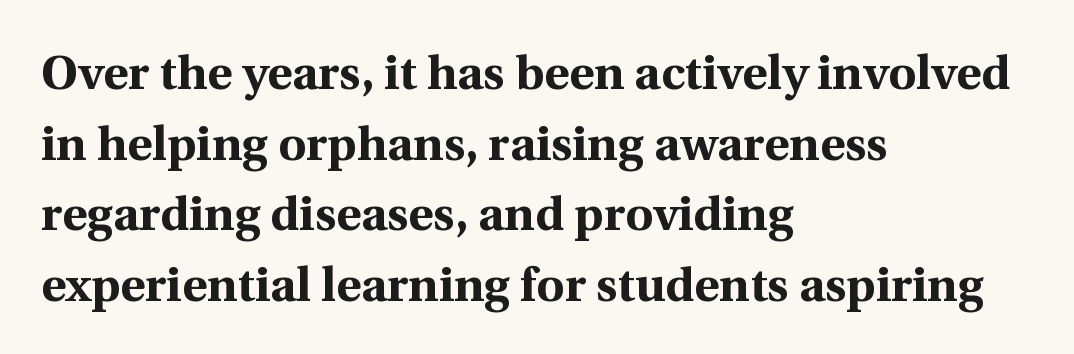
Does the weight exceed regular? Yes, all the way to bold. A roman cut, with each character standing at attention. Normally led — the rows are evenly, conventionally spaced. In CSS terms this would be text-align: left. No extra tracking has been applied to these lines.
